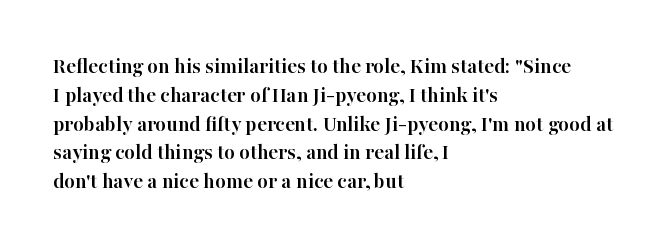
{"italic": "no", "bold": "yes", "underline": "no", "align": "left", "line_spacing": "normal", "line_spacing_ratio": 1.31, "letter_spacing": "normal", "letter_spacing_em": 0.0, "glyph_px": 22}
